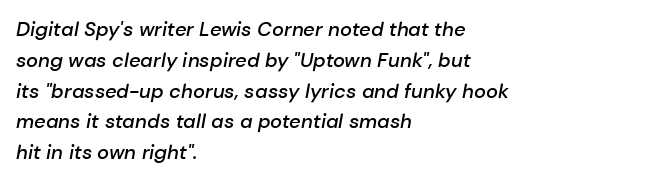
{"italic": "yes", "lean": "right", "slant_degrees": 10, "bold": "semi", "underline": "no", "align": "left", "line_spacing": "normal", "line_spacing_ratio": 1.54, "letter_spacing": "normal", "letter_spacing_em": 0.0, "glyph_px": 20}
